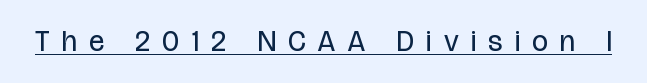
You can tell from the bare stems that sans-serif type was used. The face used here is proportionally spaced, like ordinary book or web type. The glyphs are accompanied by a horizontal stroke just below them. The rendering inserts visible extra space after every character. This is roman type, the default non-slanted kind.
